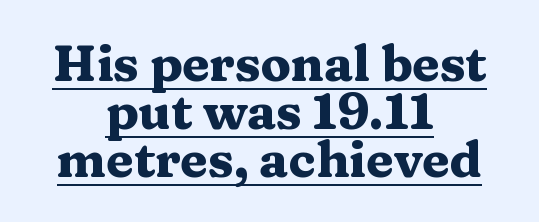
{"serif": "yes", "italic": "no", "bold": "yes", "weight": "heavy", "width": "wide", "stroke_contrast": "medium", "x_height": "medium", "monospaced": "no", "underline": "yes", "align": "center", "line_spacing": "tight", "line_spacing_ratio": 0.96, "letter_spacing": "normal", "letter_spacing_em": 0.0, "glyph_px": 50}
